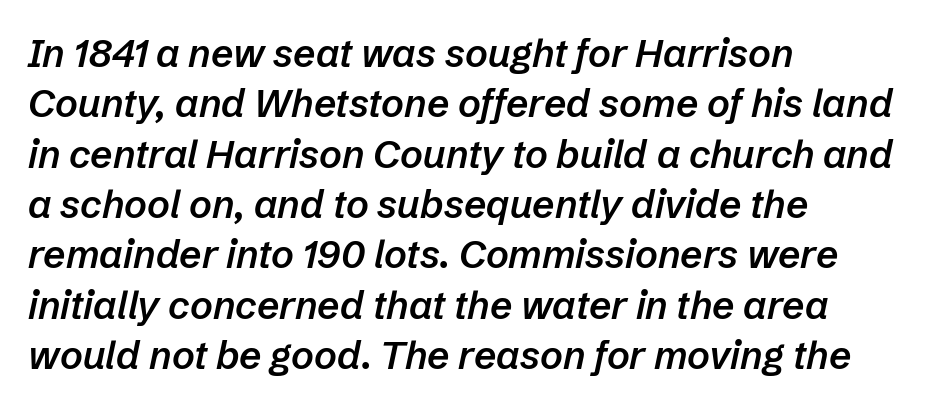
The image shows 39 px semibold type, italic (leaning right); set left-aligned, normal line spacing (1.29x), normal letter spacing, not underlined; low stroke contrast and a medium x-height.
